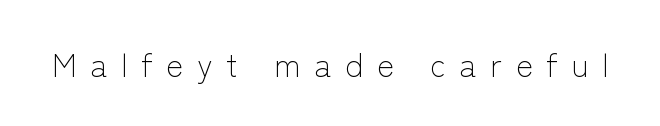
Q: Is the text bold? A: No.
Q: Is the text italic (slanted)? A: No, it is upright.
Q: Is the typeface a serif or a sans-serif typeface? A: Sans-serif.
Q: Is the text underlined? A: No.
Q: Is the spacing between letters normal or unusually wide? A: Unusually wide.
Q: Width (condensed, normal, or wide)? A: Normal.
Q: Stroke contrast? A: Low.
Q: x-height? A: Medium.
Q: Monospaced? A: No.
